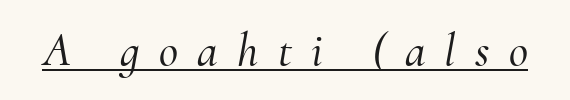
The image shows 47 px serif type, italic (leaning right); set unusually wide letter spacing (+0.41 em), underlined; medium stroke contrast and a small x-height.
